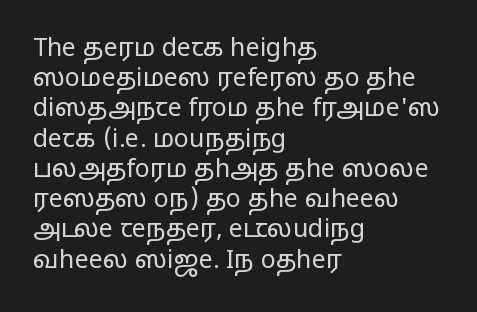
{"italic": "no", "bold": "no", "underline": "no", "align": "left", "line_spacing_ratio": 1.21, "letter_spacing": "normal", "letter_spacing_em": 0.0, "glyph_px": 25}
